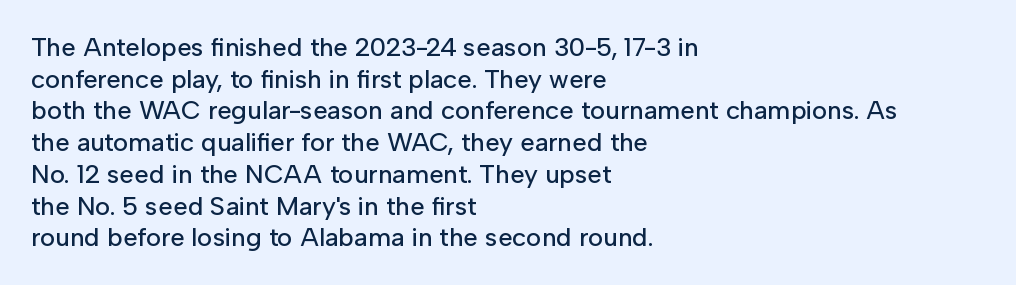
Q: Is the text italic (slanted)? A: No, it is upright.
Q: Is the text underlined? A: No.
Q: How is the paragraph aligned? A: Left-aligned.
Q: Is the spacing between letters normal or unusually wide? A: Normal.
